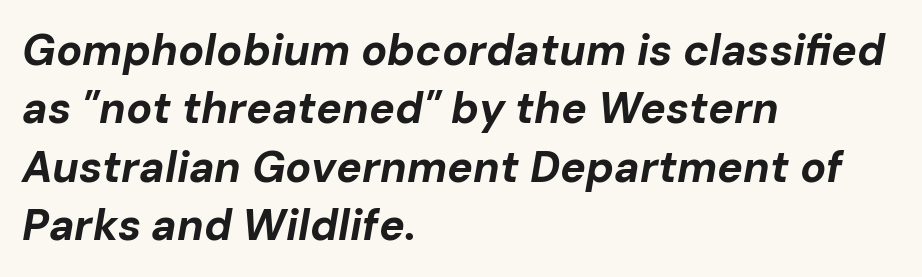
Is this a fixed-width face? No — the glyphs have proportional, varying widths. On the weight axis this lands at bold, roughly 700. The space between consecutive lines is moderate. The letters sit at their default tracking, neither squeezed nor spread.
